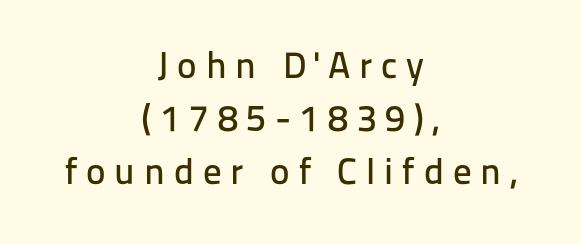
{"serif": "no", "italic": "no", "width": "normal", "stroke_contrast": "low", "x_height": "medium", "monospaced": "no", "underline": "no", "align": "center", "line_spacing": "normal", "line_spacing_ratio": 1.43, "letter_spacing": "wide", "letter_spacing_em": 0.24, "glyph_px": 37}
